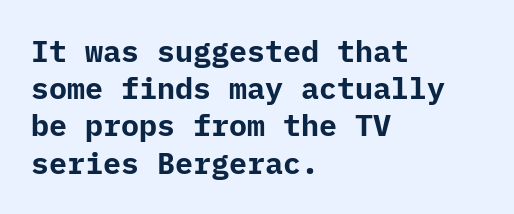
Q: Is the text bold? A: Yes.
Q: Is the text italic (slanted)? A: No, it is upright.
Q: Is the typeface a serif or a sans-serif typeface? A: Sans-serif.
Q: Is the text underlined? A: No.
Q: How is the paragraph aligned? A: Left-aligned.
Q: Is the spacing between letters normal or unusually wide? A: Normal.
Q: Width (condensed, normal, or wide)? A: Normal.
Q: Stroke contrast? A: Low.
Q: x-height? A: Medium.
